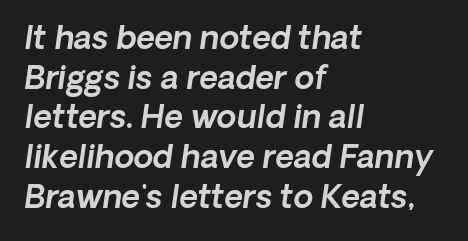
The image shows 32 px sans-serif type; set left-aligned, line spacing 1.24x, normal letter spacing, not underlined; a medium x-height.
